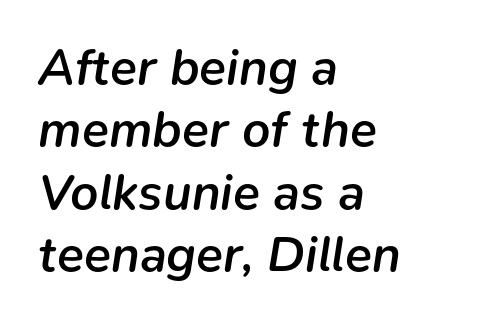
{"italic": "yes", "lean": "right", "slant_degrees": 9, "bold": "semi", "weight": "semibold", "width": "normal", "stroke_contrast": "low", "x_height": "medium", "monospaced": "no", "underline": "no", "align": "left", "line_spacing": "normal", "line_spacing_ratio": 1.25, "letter_spacing": "normal", "letter_spacing_em": 0.0, "glyph_px": 50}
